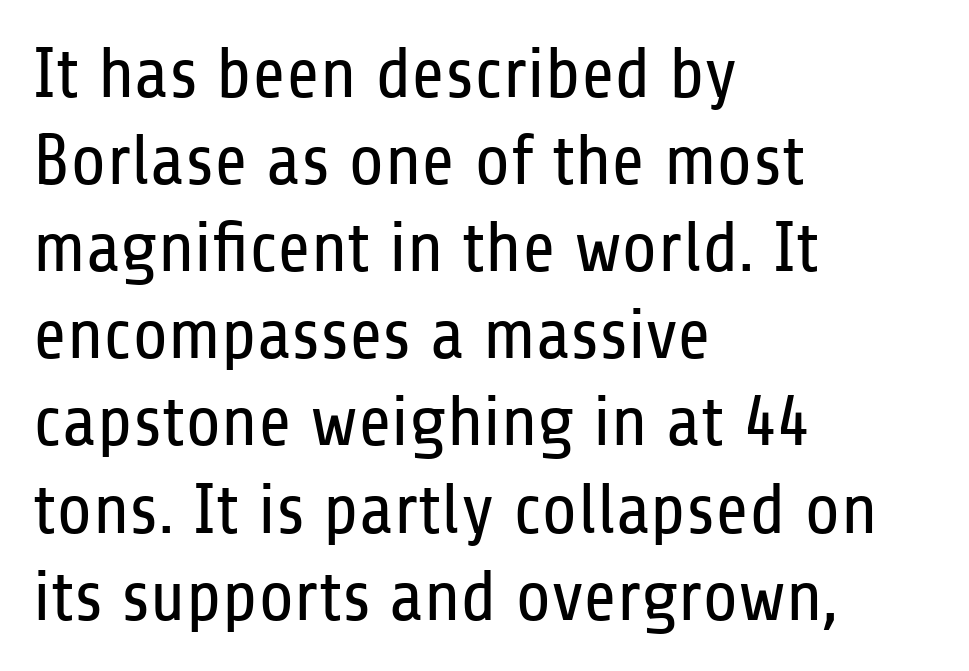
Q: Is the text bold? A: No.
Q: Is the text italic (slanted)? A: No, it is upright.
Q: Is the typeface a serif or a sans-serif typeface? A: Sans-serif.
Q: Is the text underlined? A: No.
Q: How is the paragraph aligned? A: Left-aligned.
Q: Is the spacing between letters normal or unusually wide? A: Normal.
Q: Width (condensed, normal, or wide)? A: Condensed.
Q: Stroke contrast? A: Low.
Q: x-height? A: Medium.
Q: Monospaced? A: No.
